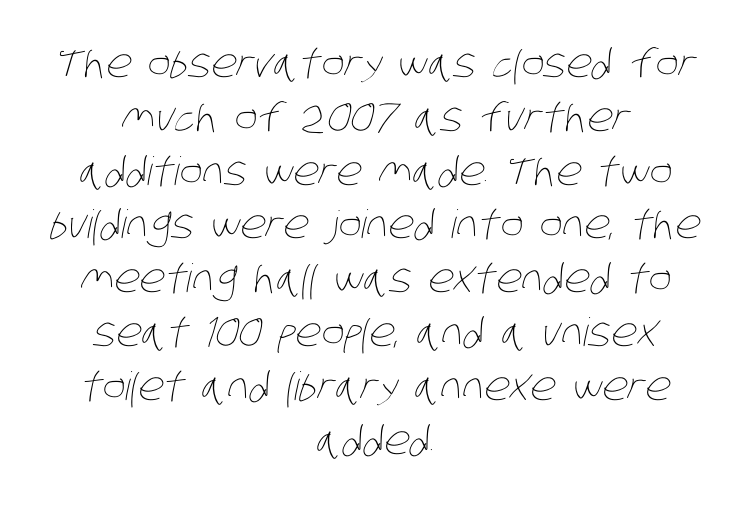
The weight would be labelled regular, book, light, or lighter still. Default kerning and tracking; the words read as compact shapes. Regular leading. The setting favours the middle, as headings and verse often do. Proportional: the letters do not fall into vertical columns. Quick note: underline off.
